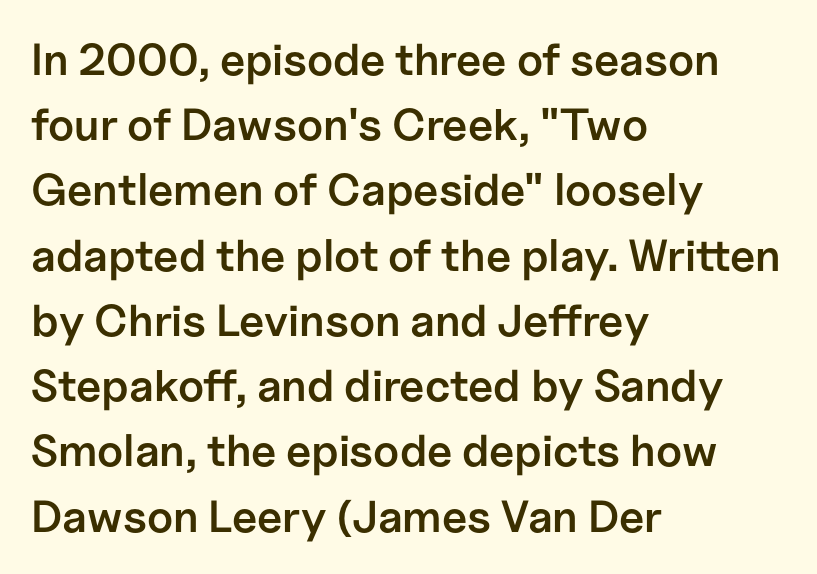
The image shows 45 px semibold sans-serif type, upright; set left-aligned, normal line spacing (1.45x), normal letter spacing, not underlined; low stroke contrast and a medium x-height.
